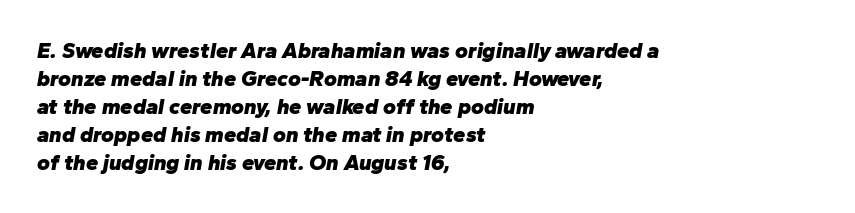
Observe the lean: these are italic letterforms. The zone under the glyphs is completely vacant. Evenly set lines give the paragraph a standard silhouette. Where is the straight margin? On the left.
